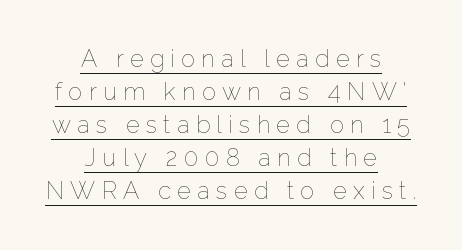
Centered paragraph, ragged on both sides. A normal amount of white space separates one row of letters from the next. The letters stand straight up with perfectly vertical stems. Display-style spreading of the glyphs; the letterfit is very open. Stem width sits at or under what a default text font uses. Like a heading marked for emphasis, these lines bear an underscore.
